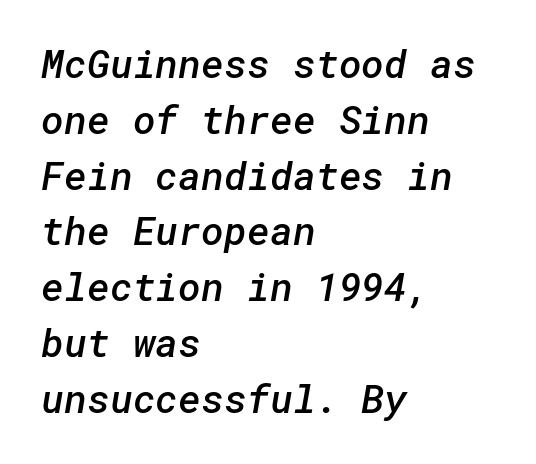
The image shows 39 px semibold sans-serif type; set left-aligned, normal line spacing (1.43x), normal letter spacing, not underlined; low stroke contrast and a medium x-height.
